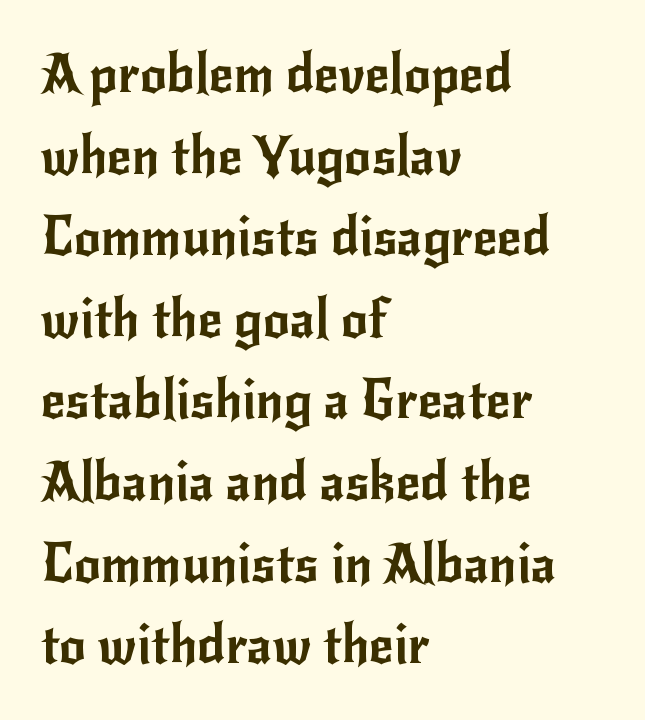
{"serif": "no", "italic": "no", "width": "normal", "stroke_contrast": "low", "x_height": "small", "monospaced": "no", "underline": "no", "align": "left", "line_spacing": "normal", "line_spacing_ratio": 1.54, "letter_spacing": "normal", "letter_spacing_em": 0.0, "glyph_px": 53}
